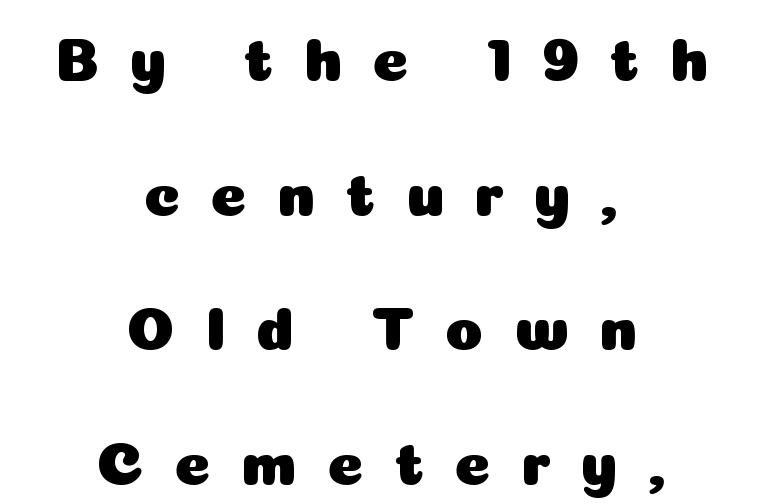
Q: Is the text italic (slanted)? A: No, it is upright.
Q: Is the typeface a serif or a sans-serif typeface? A: Sans-serif.
Q: Is the text underlined? A: No.
Q: How is the paragraph aligned? A: Centered.
Q: Is the spacing between letters normal or unusually wide? A: Unusually wide.
Q: Is the spacing between lines tight, normal or loose? A: Loose.
Q: Width (condensed, normal, or wide)? A: Normal.
Q: Stroke contrast? A: Low.
Q: x-height? A: Medium.
Q: Monospaced? A: No.
